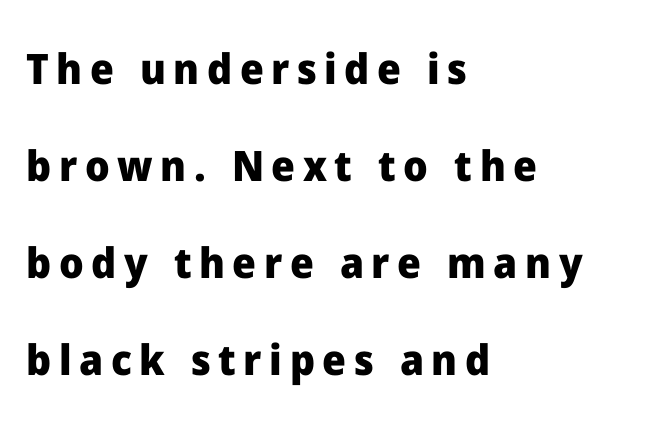
The image shows 42 px heavy sans-serif type, upright; set left-aligned, loose line spacing (2.31x), not underlined; low stroke contrast and a medium x-height.
